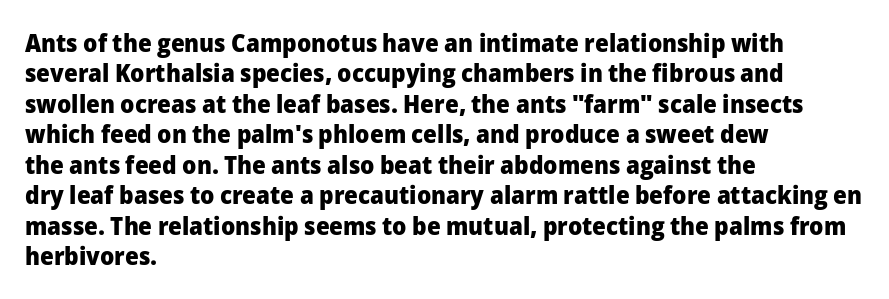
{"italic": "no", "bold": "yes", "underline": "no", "align": "left", "line_spacing_ratio": 1.22, "letter_spacing": "normal", "letter_spacing_em": 0.0, "glyph_px": 25}
